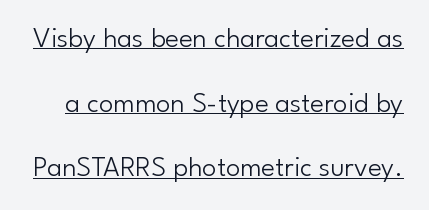
Q: Is the text bold? A: No.
Q: Is the text italic (slanted)? A: No, it is upright.
Q: Is the typeface a serif or a sans-serif typeface? A: Sans-serif.
Q: Is the text underlined? A: Yes.
Q: Is the spacing between letters normal or unusually wide? A: Normal.
Q: Is the spacing between lines tight, normal or loose? A: Loose.
Q: Width (condensed, normal, or wide)? A: Normal.
Q: Stroke contrast? A: Low.
Q: x-height? A: Small.
Q: Monospaced? A: No.
